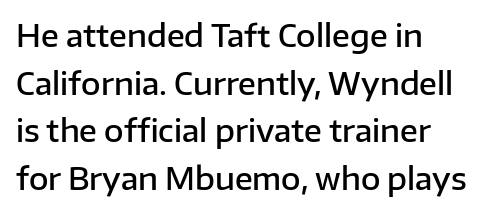
{"serif": "no", "italic": "no", "bold": "semi", "weight": "semibold", "width": "normal", "stroke_contrast": "low", "x_height": "medium", "monospaced": "no", "underline": "no", "line_spacing": "normal", "line_spacing_ratio": 1.59, "letter_spacing": "normal", "letter_spacing_em": 0.0, "glyph_px": 30}
